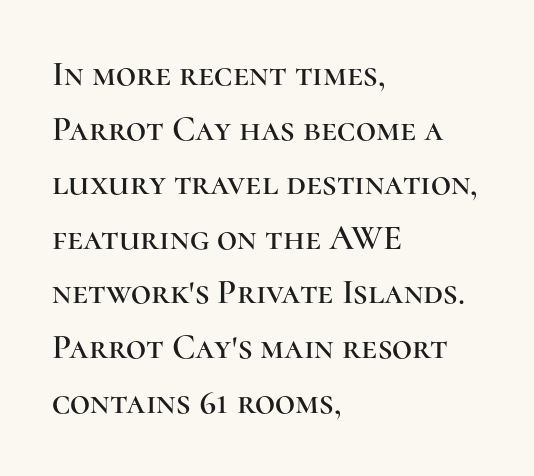
Q: Is the text italic (slanted)? A: No, it is upright.
Q: Is the typeface a serif or a sans-serif typeface? A: Serif.
Q: Is the text underlined? A: No.
Q: How is the paragraph aligned? A: Left-aligned.
Q: Is the spacing between letters normal or unusually wide? A: Normal.
Q: Is the spacing between lines tight, normal or loose? A: Normal.
Q: Width (condensed, normal, or wide)? A: Normal.
Q: Stroke contrast? A: High.
Q: x-height? A: Medium.
Q: Monospaced? A: No.
